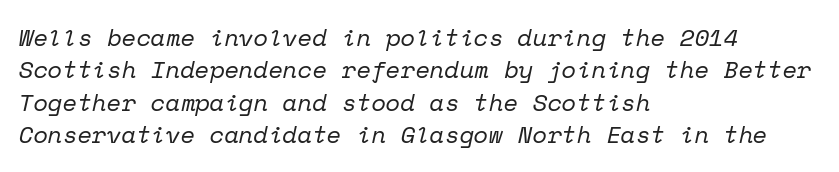
The image shows 24 px text type, italic (leaning right); set left-aligned, normal line spacing (1.35x), normal letter spacing, not underlined.
